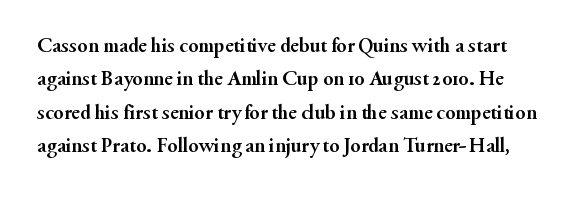
The image shows 21 px bold type, upright; set normal line spacing (1.59x), normal letter spacing, not underlined.
